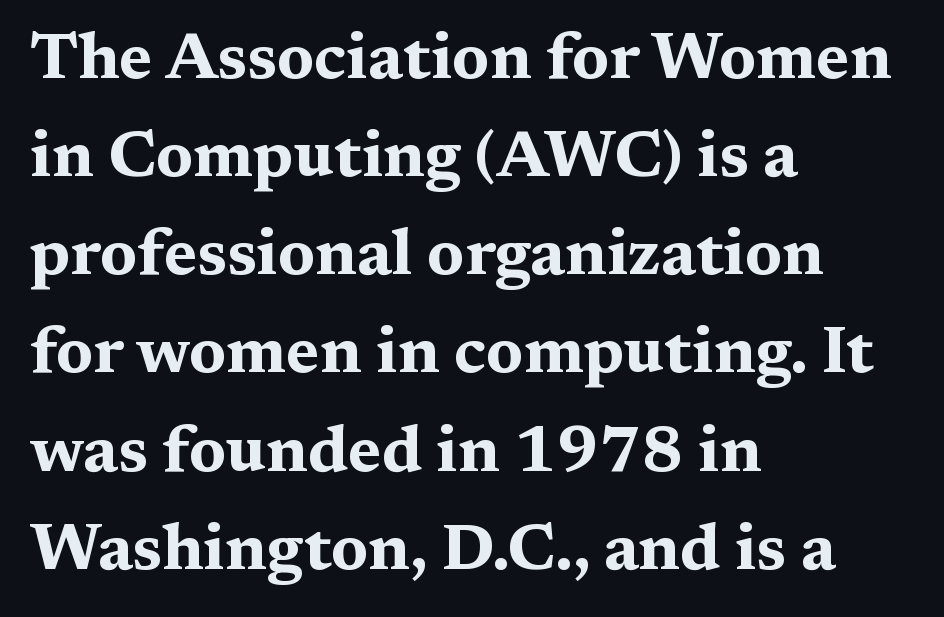
Q: Is the text bold? A: Yes.
Q: Is the text italic (slanted)? A: No, it is upright.
Q: Is the typeface a serif or a sans-serif typeface? A: Serif.
Q: Is the text underlined? A: No.
Q: How is the paragraph aligned? A: Left-aligned.
Q: Is the spacing between letters normal or unusually wide? A: Normal.
Q: Is the spacing between lines tight, normal or loose? A: Normal.
Q: Width (condensed, normal, or wide)? A: Wide.
Q: Stroke contrast? A: Medium.
Q: x-height? A: Medium.
Q: Monospaced? A: No.
